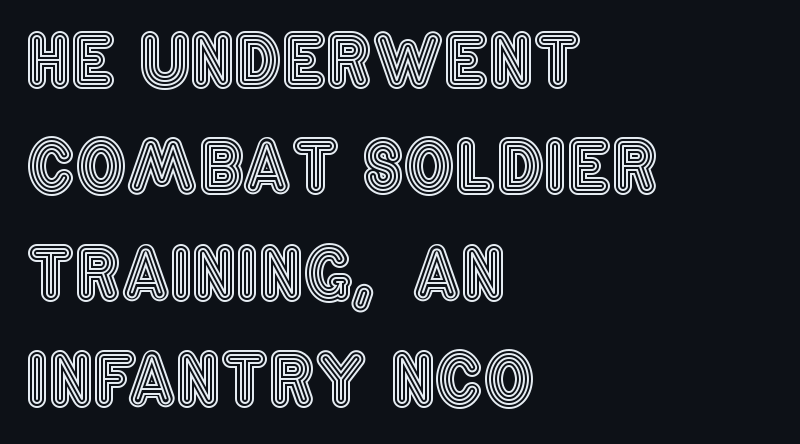
Q: Is the text italic (slanted)? A: No, it is upright.
Q: Is the text underlined? A: No.
Q: How is the paragraph aligned? A: Left-aligned.
Q: Is the spacing between letters normal or unusually wide? A: Normal.
Q: Is the spacing between lines tight, normal or loose? A: Normal.
Q: Width (condensed, normal, or wide)? A: Condensed.
Q: x-height? A: Large.
Q: Monospaced? A: No.
